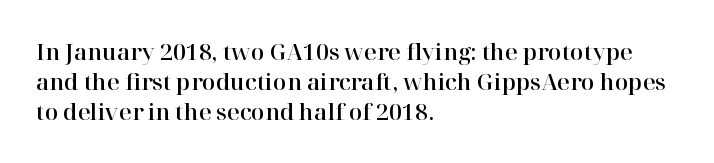
{"italic": "no", "underline": "no", "align": "left", "line_spacing": "normal", "line_spacing_ratio": 1.36, "letter_spacing": "normal", "letter_spacing_em": 0.0, "glyph_px": 22}
